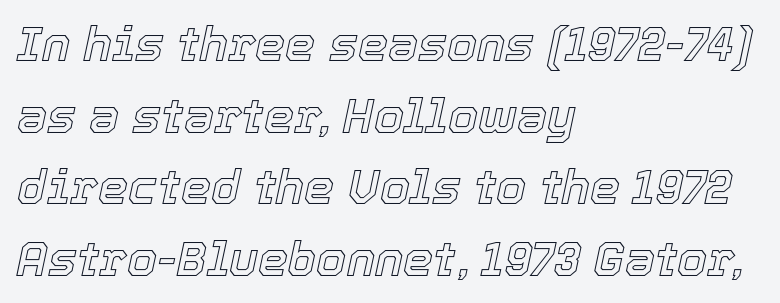
The image shows 48 px text type, italic (leaning right); set left-aligned, normal line spacing (1.49x), normal letter spacing, not underlined; a medium x-height.
